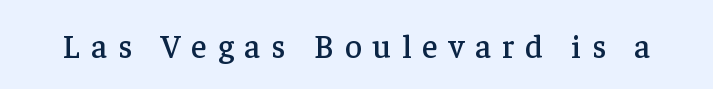
{"serif": "yes", "italic": "no", "width": "normal", "stroke_contrast": "low", "x_height": "medium", "monospaced": "no", "underline": "no", "letter_spacing": "wide", "letter_spacing_em": 0.33, "glyph_px": 33}
